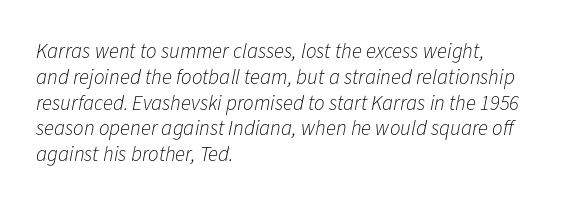
The image shows 21 px text type, italic (leaning right); set left-aligned, line spacing 1.23x, normal letter spacing, not underlined.
